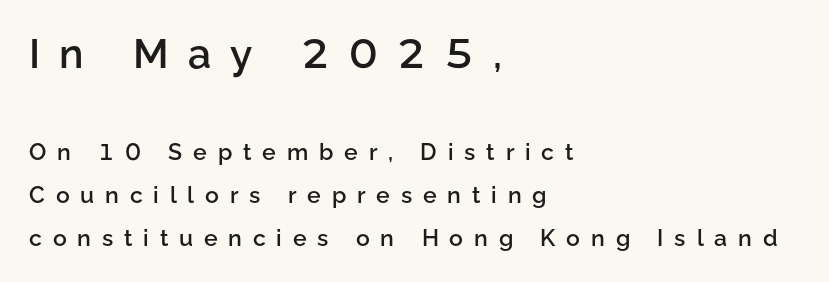
{"serif": "no", "italic": "no", "bold": "semi", "weight": "semibold", "width": "normal", "stroke_contrast": "low", "x_height": "medium", "monospaced": "no", "underline": "no", "align": "left", "line_spacing_ratio": 1.87, "letter_spacing": "wide", "letter_spacing_em": 0.47, "larger_block": "first", "size_ratio": 1.78, "glyph_px": 41}
